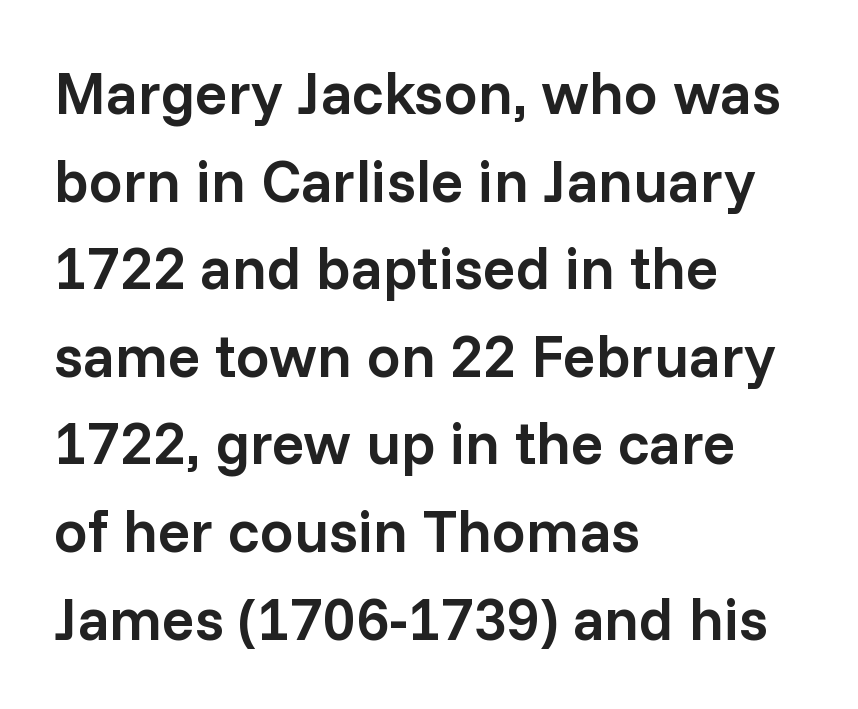
{"serif": "no", "italic": "no", "bold": "semi", "weight": "semibold", "width": "normal", "stroke_contrast": "low", "x_height": "medium", "monospaced": "no", "underline": "no", "align": "left", "line_spacing": "normal", "line_spacing_ratio": 1.46, "letter_spacing": "normal", "letter_spacing_em": 0.0, "glyph_px": 60}
